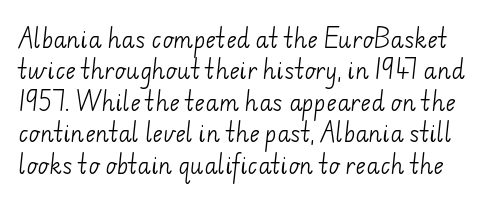
Q: Is the text bold? A: No.
Q: Is the text underlined? A: No.
Q: Is the spacing between letters normal or unusually wide? A: Normal.
Q: Is the spacing between lines tight, normal or loose? A: Normal.
